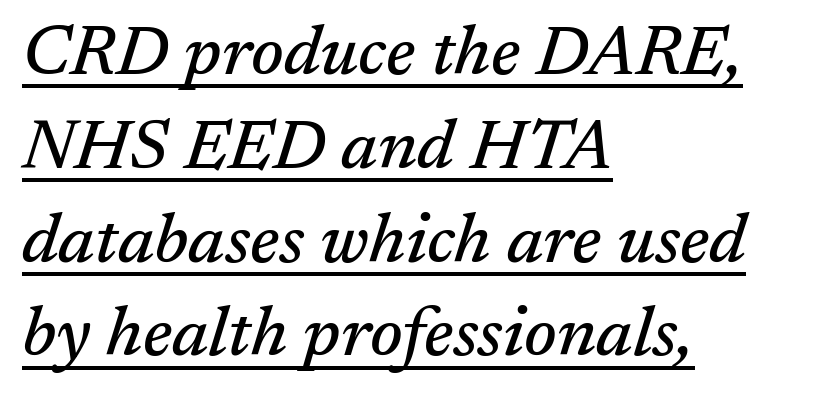
Q: Is the text italic (slanted)? A: Yes, it leans right by about 17 degrees.
Q: Is the typeface a serif or a sans-serif typeface? A: Serif.
Q: Is the text underlined? A: Yes.
Q: How is the paragraph aligned? A: Left-aligned.
Q: Is the spacing between letters normal or unusually wide? A: Normal.
Q: Is the spacing between lines tight, normal or loose? A: Normal.
Q: Width (condensed, normal, or wide)? A: Normal.
Q: Stroke contrast? A: Medium.
Q: x-height? A: Medium.
Q: Monospaced? A: No.
